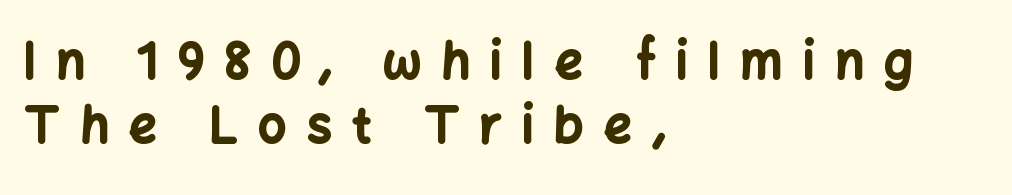
{"serif": "no", "italic": "no", "bold": "yes", "weight": "bold", "width": "normal", "stroke_contrast": "low", "x_height": "medium", "monospaced": "no", "underline": "no", "align": "left", "line_spacing": "normal", "line_spacing_ratio": 1.31, "letter_spacing": "wide", "letter_spacing_em": 0.42, "glyph_px": 49}
